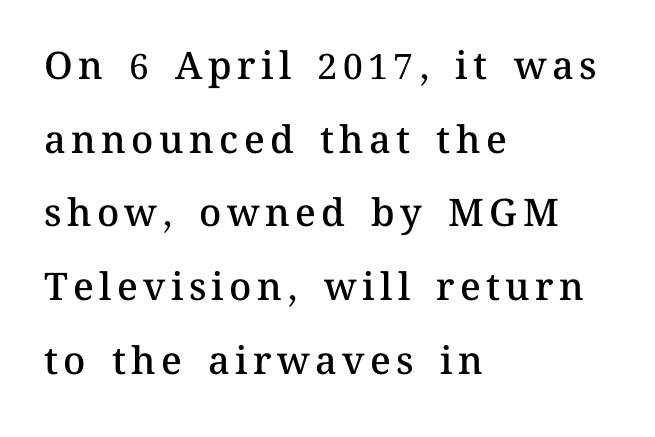
{"italic": "no", "bold": "semi", "weight": "semibold", "width": "normal", "stroke_contrast": "medium", "x_height": "medium", "monospaced": "no", "underline": "no", "align": "left", "line_spacing": "loose", "line_spacing_ratio": 1.94, "glyph_px": 38}
